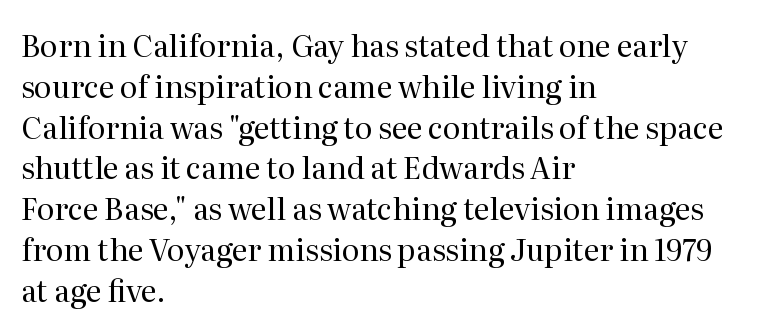
The image shows 30 px regular-weight serif type, upright; set left-aligned, normal line spacing (1.36x), normal letter spacing, not underlined; medium stroke contrast and a medium x-height.
